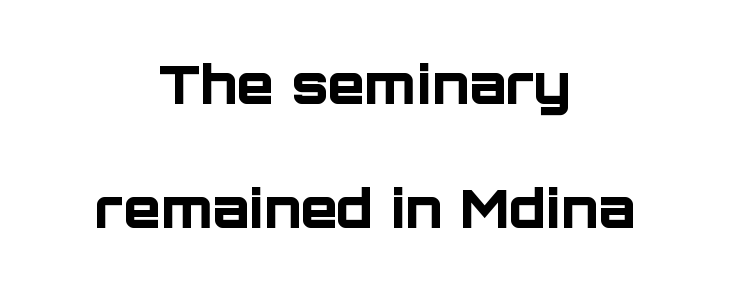
{"serif": "no", "italic": "no", "bold": "yes", "weight": "bold", "width": "normal", "stroke_contrast": "low", "x_height": "large", "monospaced": "no", "underline": "no", "align": "center", "line_spacing": "loose", "line_spacing_ratio": 2.29, "letter_spacing": "normal", "letter_spacing_em": 0.0, "glyph_px": 54}
